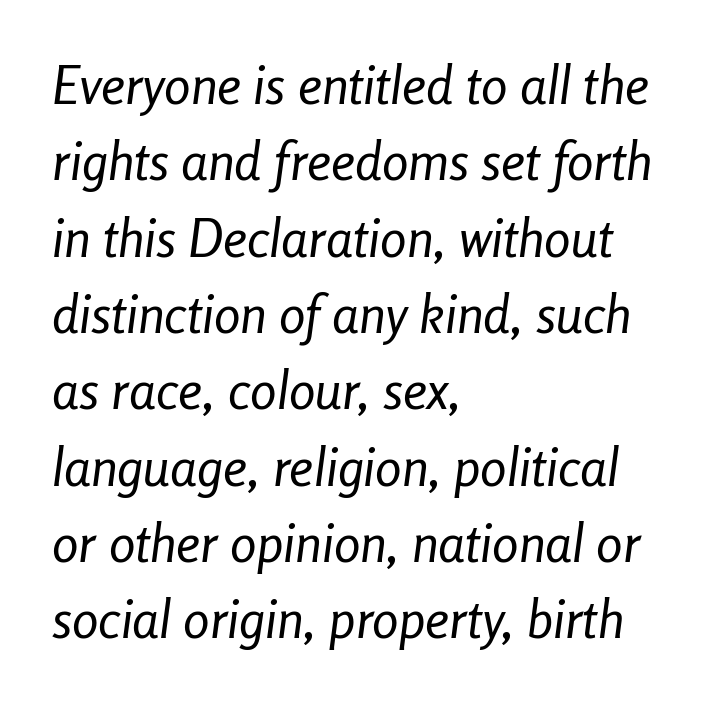
The image shows 53 px regular-weight, condensed type, italic (leaning right); set left-aligned, normal line spacing (1.44x), normal letter spacing, not underlined; low stroke contrast and a medium x-height.
